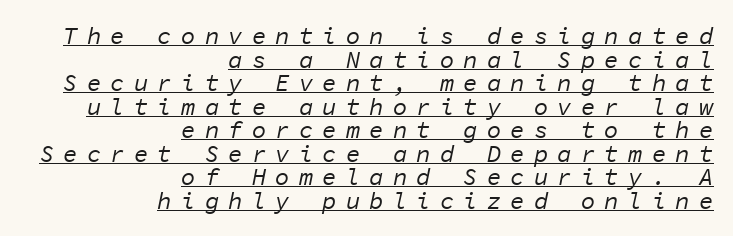
Q: Is the text bold? A: No.
Q: Is the text italic (slanted)? A: Yes, it leans right by about 11 degrees.
Q: Is the text underlined? A: Yes.
Q: How is the paragraph aligned? A: Right-aligned.
Q: Is the spacing between letters normal or unusually wide? A: Unusually wide.
Q: Is the spacing between lines tight, normal or loose? A: Tight.
